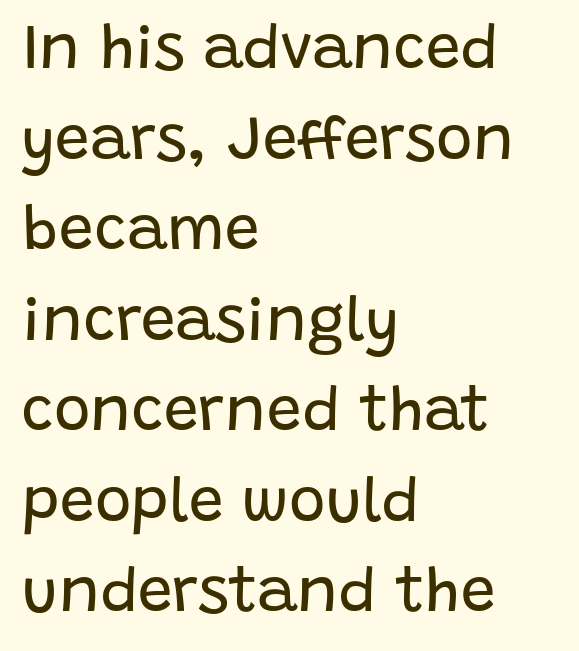
The image shows 62 px regular-weight sans-serif type, upright; set left-aligned, normal line spacing (1.46x), normal letter spacing, not underlined; low stroke contrast and a large x-height.
